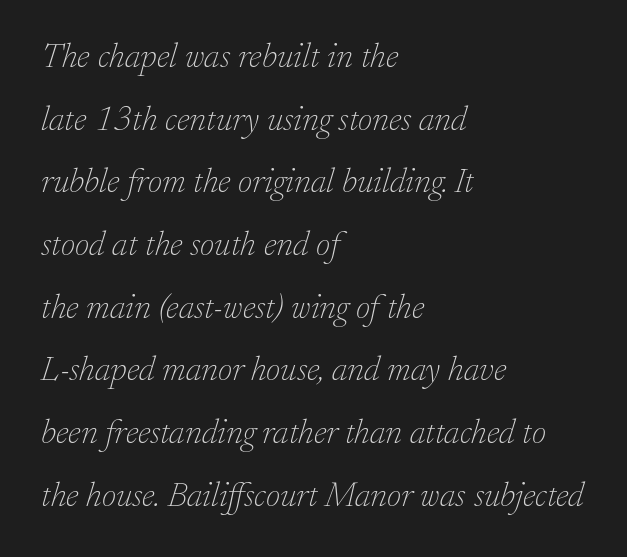
{"serif": "yes", "italic": "yes", "lean": "right", "slant_degrees": 17, "bold": "no", "weight": "thin", "width": "normal", "stroke_contrast": "low", "x_height": "small", "monospaced": "no", "underline": "no", "align": "left", "line_spacing_ratio": 1.79, "letter_spacing": "normal", "letter_spacing_em": 0.0, "glyph_px": 35}
